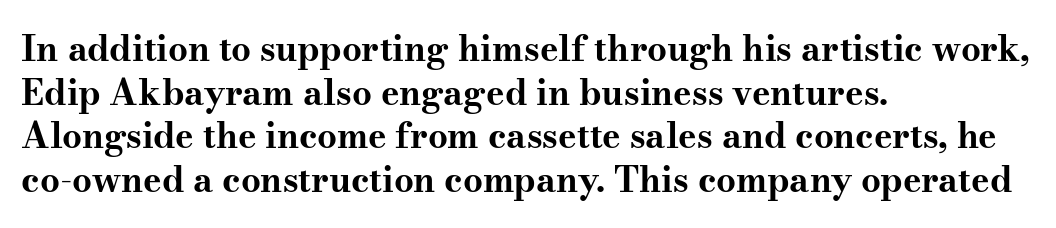
The image shows 35 px bold, wide serif type, upright; set left-aligned, normal line spacing (1.25x), normal letter spacing, not underlined; medium stroke contrast and a small x-height.
